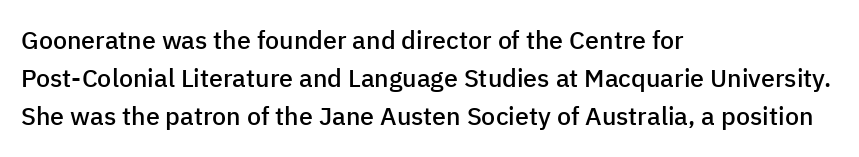
{"italic": "no", "bold": "semi", "underline": "no", "align": "left", "line_spacing": "normal", "line_spacing_ratio": 1.52, "letter_spacing": "normal", "letter_spacing_em": 0.0, "glyph_px": 25}
